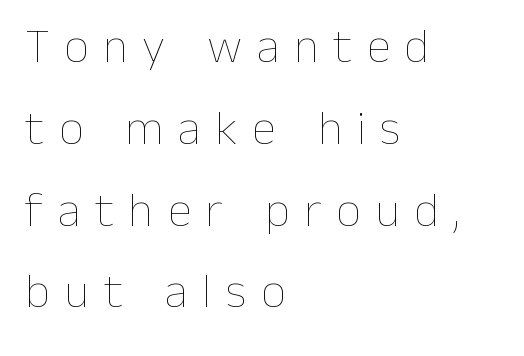
Q: Is the text bold? A: No.
Q: Is the text italic (slanted)? A: No, it is upright.
Q: Is the text underlined? A: No.
Q: How is the paragraph aligned? A: Left-aligned.
Q: Is the spacing between letters normal or unusually wide? A: Unusually wide.
Q: Is the spacing between lines tight, normal or loose? A: Normal.
Q: Width (condensed, normal, or wide)? A: Normal.
Q: Stroke contrast? A: Low.
Q: x-height? A: Medium.
Q: Monospaced? A: No.
